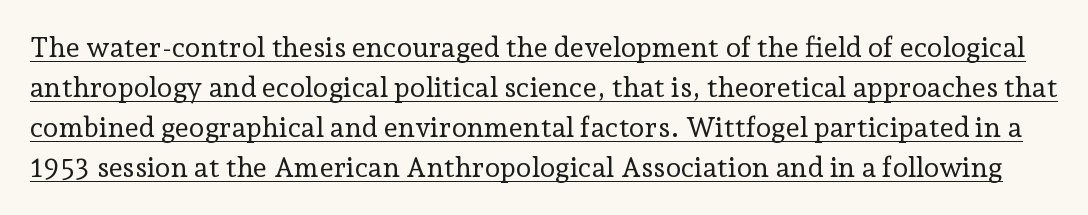
This block has exactly the height ordinary leading produces. The sample's only ornament is a line tracing under the words. Serifs: yes, visible at the terminals of the letterforms. Here the designer chose a conventional face with non-uniform glyph widths. The passage shown is not bold in any degree.
